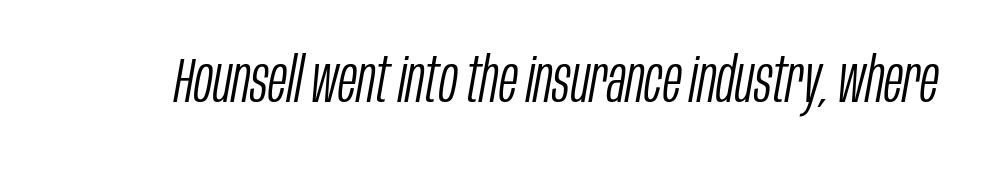
The image shows 63 px light, condensed type, italic (leaning right); set normal letter spacing, not underlined; low stroke contrast and a large x-height.
